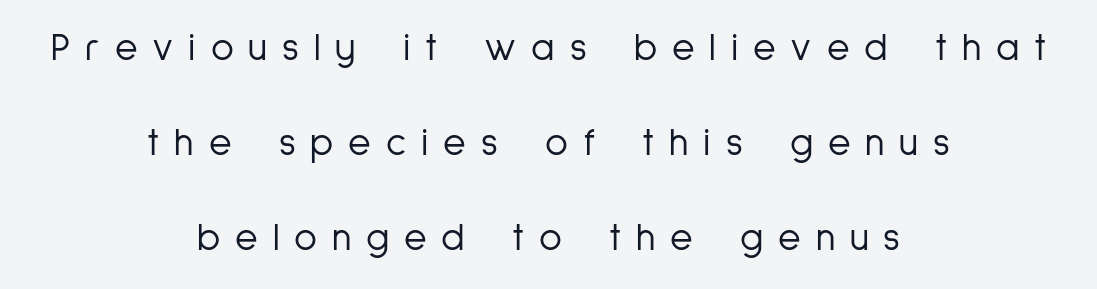
The text was rendered using a sans face with plain stroke endings. Tracking value appears strongly positive — letters spread wide. A bare baseline throughout the passage. Looks like regular typesetting: each glyph gets only the width it needs.
